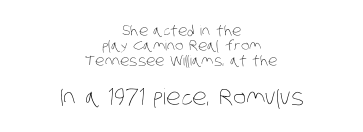
Q: Is the text bold? A: No.
Q: Is the text underlined? A: No.
Q: How is the paragraph aligned? A: Centered.
Q: Is the spacing between letters normal or unusually wide? A: Normal.
Q: Is the spacing between lines tight, normal or loose? A: Tight.
Q: Which block of text is set in a larger size, the first (top) or the second (bottom)? A: The second (bottom) one.
